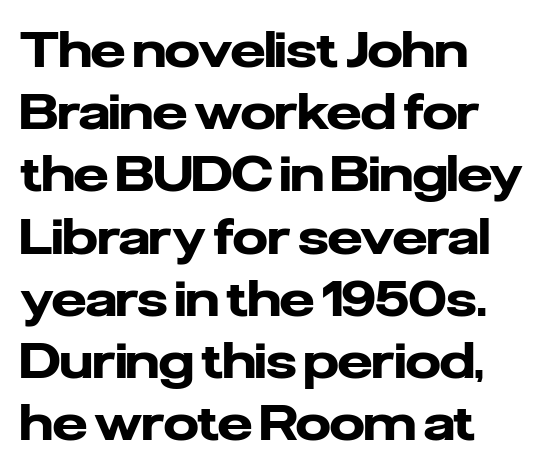
{"serif": "no", "italic": "no", "bold": "yes", "weight": "heavy", "width": "normal", "stroke_contrast": "low", "x_height": "medium", "monospaced": "no", "underline": "no", "align": "left", "line_spacing": "normal", "line_spacing_ratio": 1.27, "letter_spacing": "normal", "letter_spacing_em": 0.0, "glyph_px": 49}
